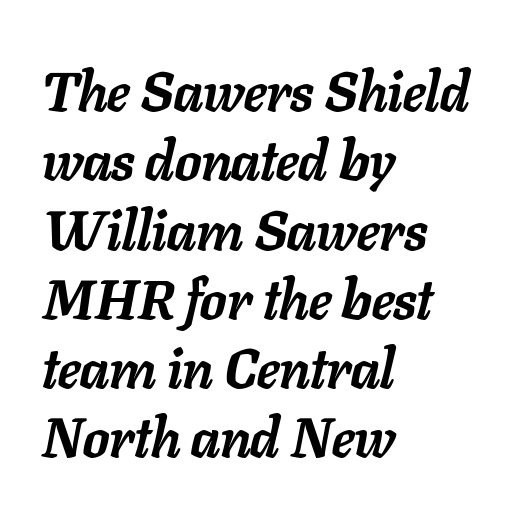
The letters advance in unequal steps, a hallmark of proportional type. These lines carry a lot of weight — the face is fully bold. Line starts are locked; line ends wander. Inter-character spacing is left at the font's built-in metrics. Notice how the stems are inclined rather than vertical — that's the hallmark of italics. Line spacing here is normal.
